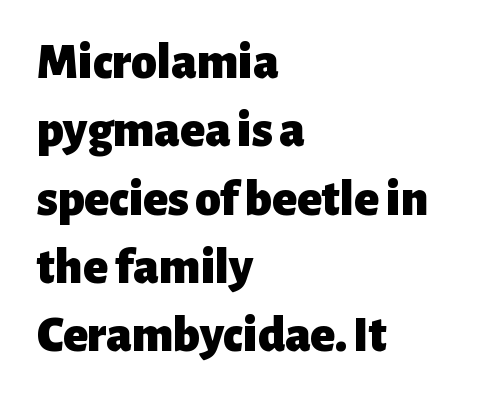
The image shows 51 px heavy sans-serif type, upright; set left-aligned, normal line spacing (1.34x), normal letter spacing, not underlined; low stroke contrast and a medium x-height.
